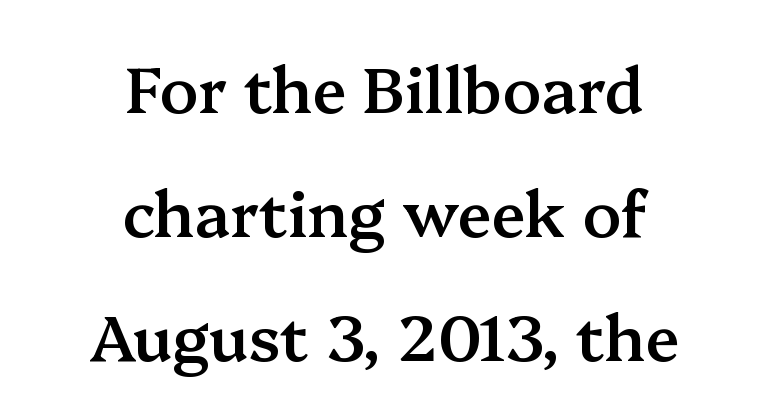
The image shows 63 px semibold serif type, upright; set centered, loose line spacing (1.97x), normal letter spacing, not underlined; medium stroke contrast and a medium x-height.
